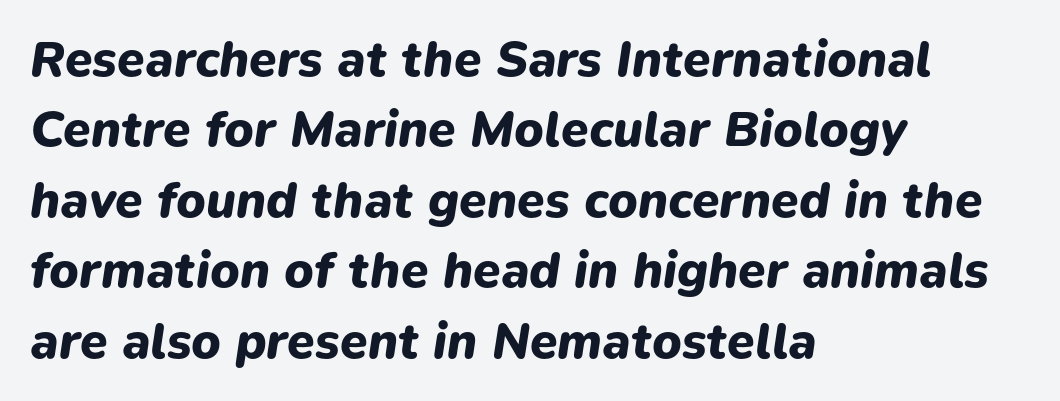
Q: Is the text bold? A: Yes.
Q: Is the text italic (slanted)? A: Yes, it leans right by about 9 degrees.
Q: Is the text underlined? A: No.
Q: How is the paragraph aligned? A: Left-aligned.
Q: Is the spacing between letters normal or unusually wide? A: Normal.
Q: Is the spacing between lines tight, normal or loose? A: Normal.
Q: Width (condensed, normal, or wide)? A: Normal.
Q: Stroke contrast? A: Low.
Q: x-height? A: Medium.
Q: Monospaced? A: No.
